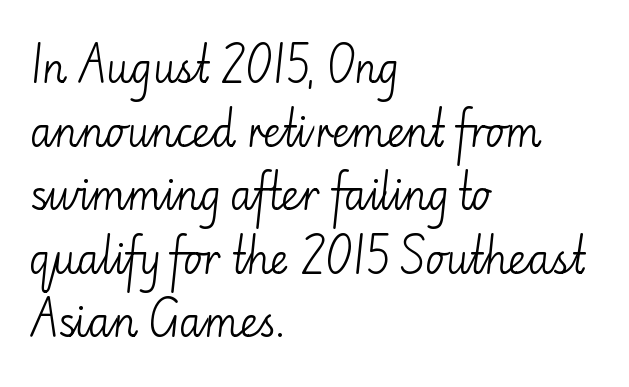
Q: Is the text bold? A: No.
Q: Is the text italic (slanted)? A: Yes.
Q: Is the typeface a serif or a sans-serif typeface? A: Sans-serif.
Q: Is the text underlined? A: No.
Q: How is the paragraph aligned? A: Left-aligned.
Q: Is the spacing between letters normal or unusually wide? A: Normal.
Q: Is the spacing between lines tight, normal or loose? A: Normal.
Q: Width (condensed, normal, or wide)? A: Normal.
Q: Stroke contrast? A: Low.
Q: x-height? A: Small.
Q: Monospaced? A: No.
